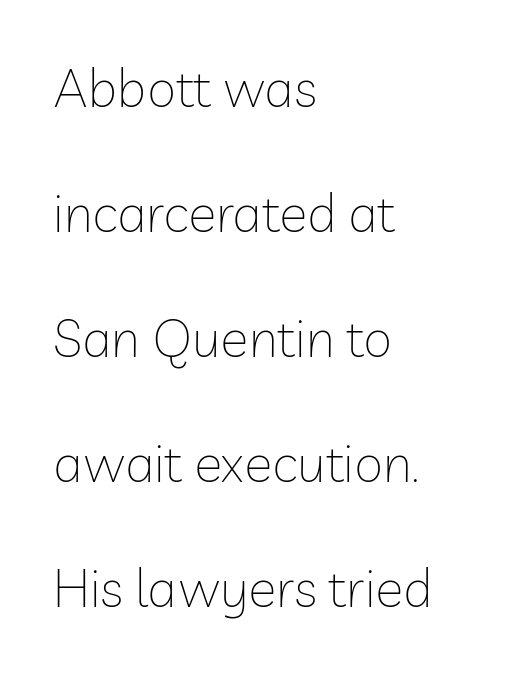
Q: Is the text bold? A: No.
Q: Is the text italic (slanted)? A: No, it is upright.
Q: Is the typeface a serif or a sans-serif typeface? A: Sans-serif.
Q: Is the text underlined? A: No.
Q: How is the paragraph aligned? A: Left-aligned.
Q: Is the spacing between letters normal or unusually wide? A: Normal.
Q: Is the spacing between lines tight, normal or loose? A: Loose.
Q: Width (condensed, normal, or wide)? A: Normal.
Q: Stroke contrast? A: Low.
Q: x-height? A: Medium.
Q: Monospaced? A: No.
